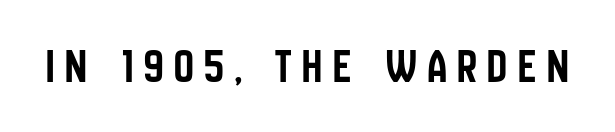
{"serif": "no", "italic": "no", "width": "condensed", "stroke_contrast": "low", "x_height": "large", "monospaced": "no", "underline": "no", "letter_spacing": "wide", "letter_spacing_em": 0.22, "glyph_px": 49}
